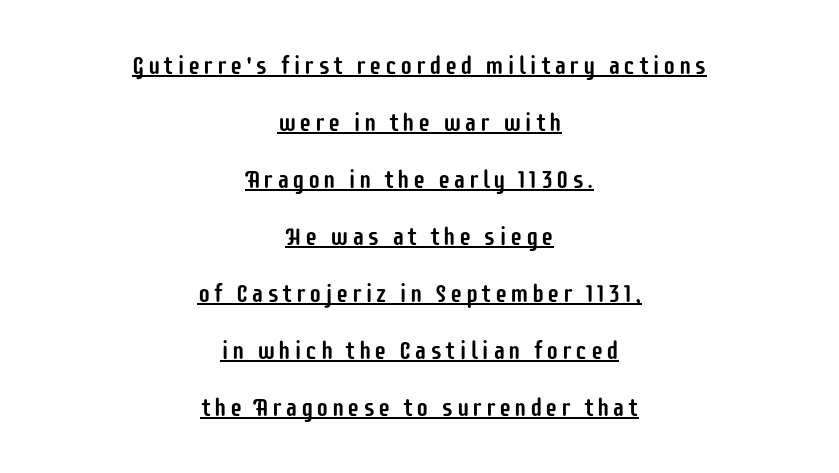
The image shows 25 px text type, upright; set centered, loose line spacing (2.28x), underlined.
